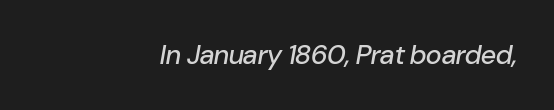
Q: Is the text italic (slanted)? A: Yes, it leans right by about 10 degrees.
Q: Is the text underlined? A: No.
Q: How is the paragraph aligned? A: Right-aligned.
Q: Is the spacing between letters normal or unusually wide? A: Normal.
